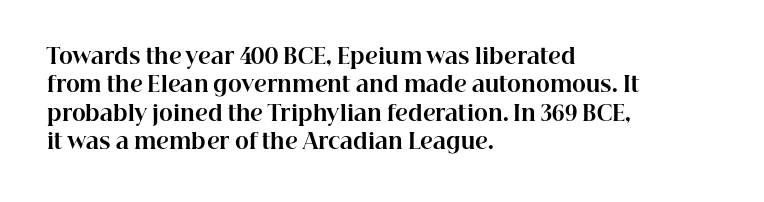
{"italic": "no", "bold": "yes", "underline": "no", "align": "left", "line_spacing": "normal", "line_spacing_ratio": 1.35, "letter_spacing": "normal", "letter_spacing_em": 0.0, "glyph_px": 21}
